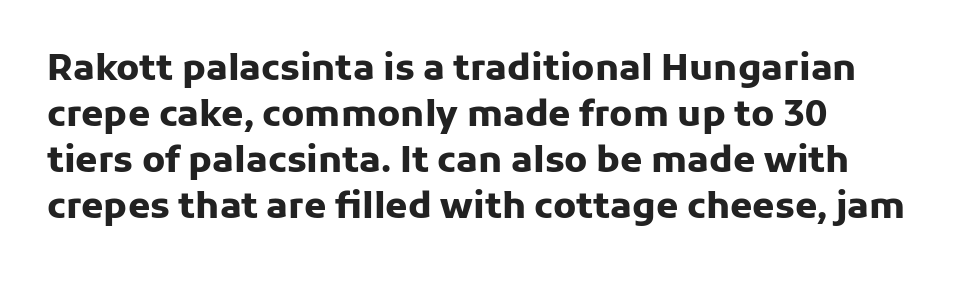
The image shows 36 px heavy sans-serif type, upright; set left-aligned, normal line spacing (1.28x), normal letter spacing, not underlined; low stroke contrast and a medium x-height.
